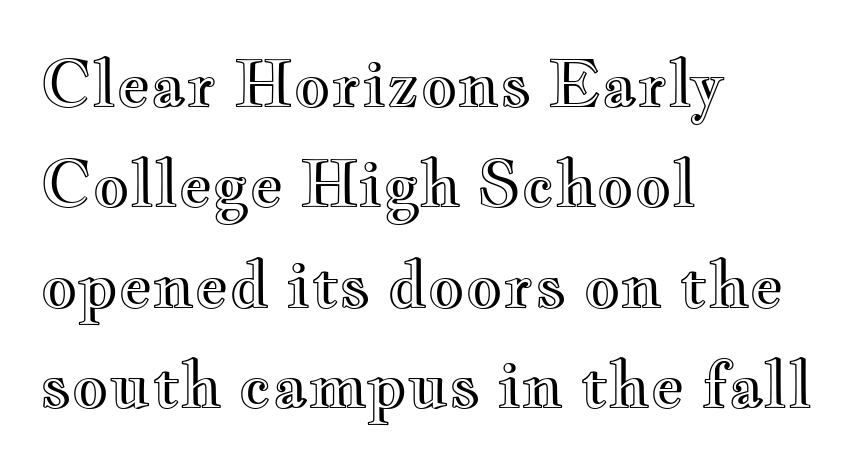
The image shows 64 px wide type, upright; set left-aligned, normal line spacing (1.57x), normal letter spacing, not underlined; a small x-height.
